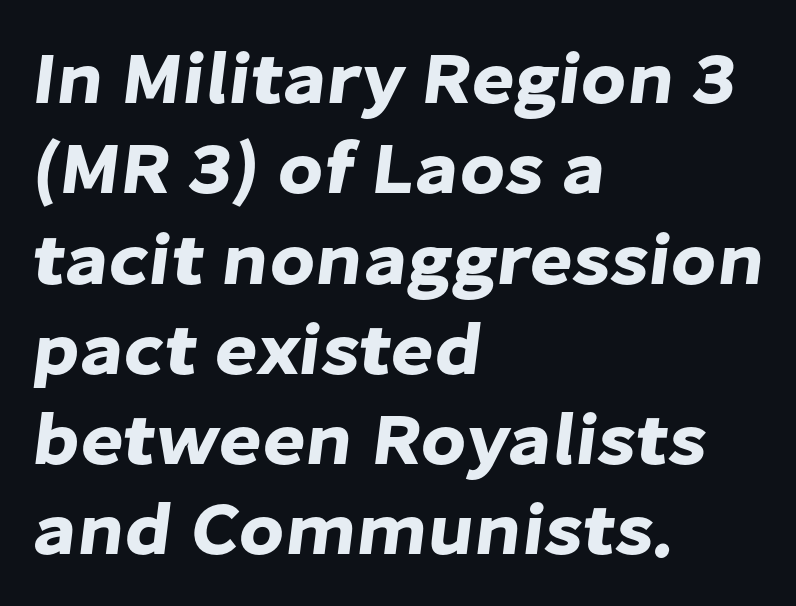
The image shows 74 px sans-serif type; set left-aligned, line spacing 1.22x, normal letter spacing, not underlined; low stroke contrast and a medium x-height.
